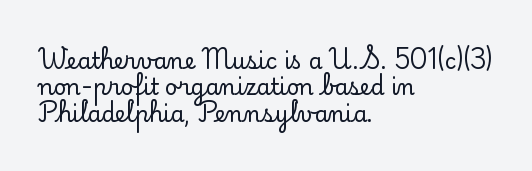
{"italic": "no", "underline": "no", "align": "left", "line_spacing_ratio": 1.2, "letter_spacing": "normal", "letter_spacing_em": 0.0, "glyph_px": 22}
